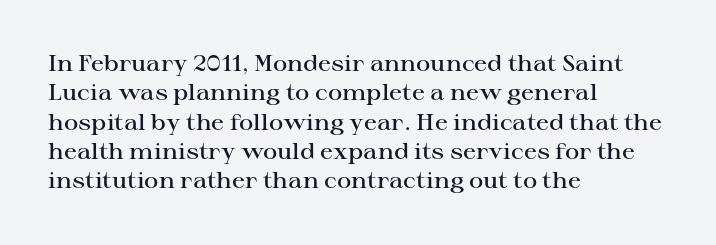
Q: Is the text bold? A: Semi-bold.
Q: Is the text italic (slanted)? A: No, it is upright.
Q: Is the text underlined? A: No.
Q: How is the paragraph aligned? A: Left-aligned.
Q: Is the spacing between letters normal or unusually wide? A: Normal.
Q: Is the spacing between lines tight, normal or loose? A: Normal.
